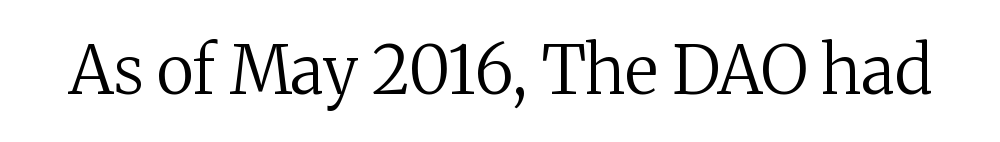
The image shows 66 px regular-weight serif type, upright; set normal letter spacing, not underlined; medium stroke contrast and a medium x-height.
